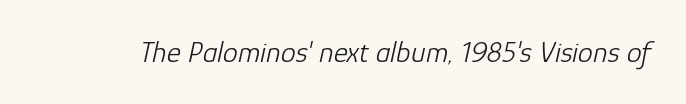
The image shows 30 px light type, italic (leaning right); set normal letter spacing, not underlined; low stroke contrast and a medium x-height.
